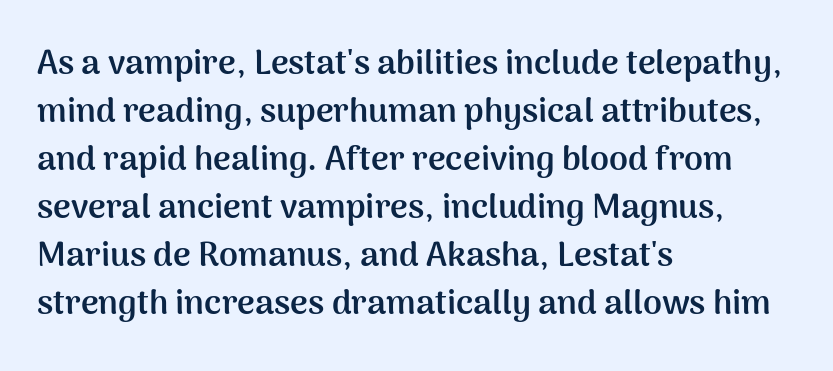
{"serif": "no", "italic": "no", "bold": "yes", "weight": "semibold", "width": "normal", "stroke_contrast": "medium", "x_height": "medium", "monospaced": "no", "underline": "no", "align": "left", "line_spacing": "normal", "line_spacing_ratio": 1.41, "letter_spacing": "normal", "letter_spacing_em": 0.0, "glyph_px": 34}
